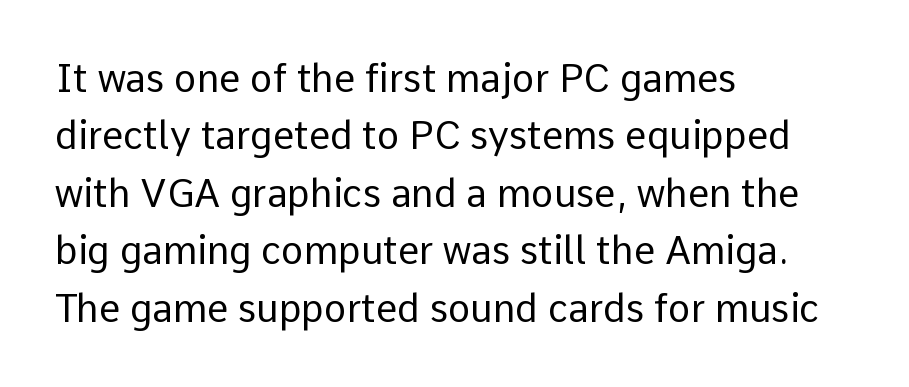
{"serif": "no", "italic": "no", "bold": "no", "weight": "regular", "width": "normal", "stroke_contrast": "low", "x_height": "medium", "monospaced": "no", "underline": "no", "align": "left", "line_spacing": "normal", "line_spacing_ratio": 1.51, "letter_spacing": "normal", "letter_spacing_em": 0.0, "glyph_px": 38}
